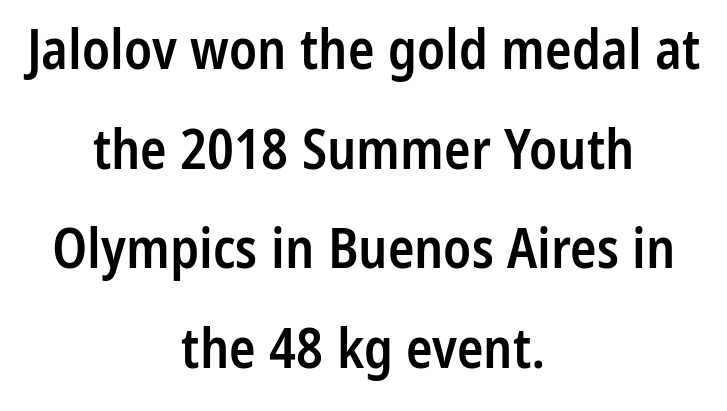
The image shows 55 px semibold, condensed sans-serif type, upright; set centered, line spacing 1.81x, normal letter spacing, not underlined; low stroke contrast and a medium x-height.
